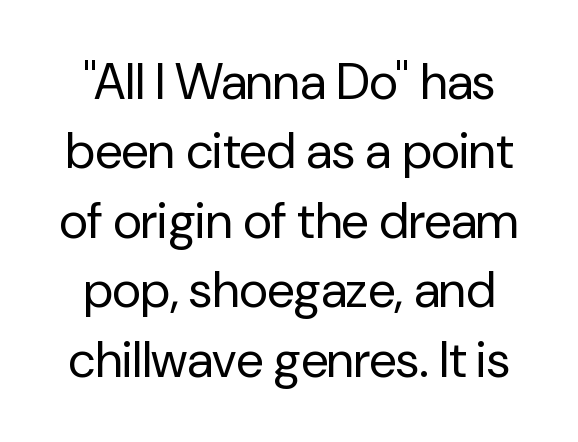
Q: Is the text bold? A: No.
Q: Is the text italic (slanted)? A: No, it is upright.
Q: Is the typeface a serif or a sans-serif typeface? A: Sans-serif.
Q: Is the text underlined? A: No.
Q: Is the spacing between letters normal or unusually wide? A: Normal.
Q: Is the spacing between lines tight, normal or loose? A: Normal.
Q: Width (condensed, normal, or wide)? A: Normal.
Q: Stroke contrast? A: Low.
Q: x-height? A: Medium.
Q: Monospaced? A: No.
